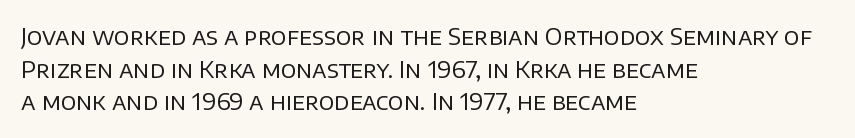
Q: Is the text bold? A: No.
Q: Is the text italic (slanted)? A: No, it is upright.
Q: Is the text underlined? A: No.
Q: How is the paragraph aligned? A: Left-aligned.
Q: Is the spacing between letters normal or unusually wide? A: Normal.
Q: Is the spacing between lines tight, normal or loose? A: Normal.
